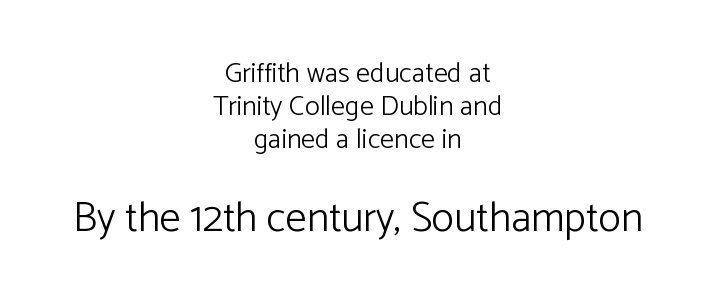
Q: Is the text bold? A: No.
Q: Is the text italic (slanted)? A: No, it is upright.
Q: Is the typeface a serif or a sans-serif typeface? A: Sans-serif.
Q: Is the text underlined? A: No.
Q: How is the paragraph aligned? A: Centered.
Q: Is the spacing between letters normal or unusually wide? A: Normal.
Q: Which block of text is set in a larger size, the first (top) or the second (bottom)? A: The second (bottom) one.
Q: Width (condensed, normal, or wide)? A: Normal.
Q: Stroke contrast? A: Low.
Q: x-height? A: Medium.
Q: Monospaced? A: No.
